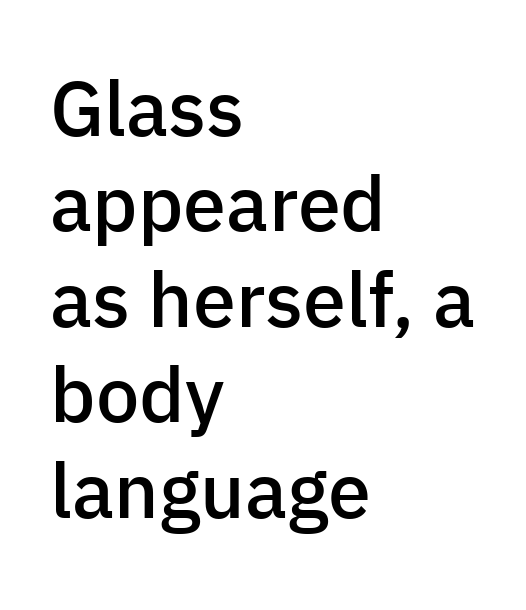
Q: Is the text bold? A: Semi-bold.
Q: Is the text italic (slanted)? A: No, it is upright.
Q: Is the typeface a serif or a sans-serif typeface? A: Sans-serif.
Q: Is the text underlined? A: No.
Q: How is the paragraph aligned? A: Left-aligned.
Q: Is the spacing between letters normal or unusually wide? A: Normal.
Q: Width (condensed, normal, or wide)? A: Normal.
Q: Stroke contrast? A: Low.
Q: x-height? A: Medium.
Q: Monospaced? A: No.
